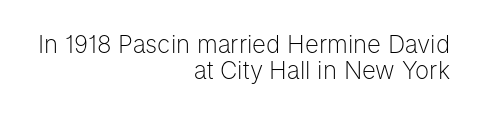
{"italic": "no", "bold": "no", "underline": "no", "align": "right", "line_spacing": "tight", "line_spacing_ratio": 1.08, "letter_spacing": "normal", "letter_spacing_em": 0.0, "glyph_px": 24}
